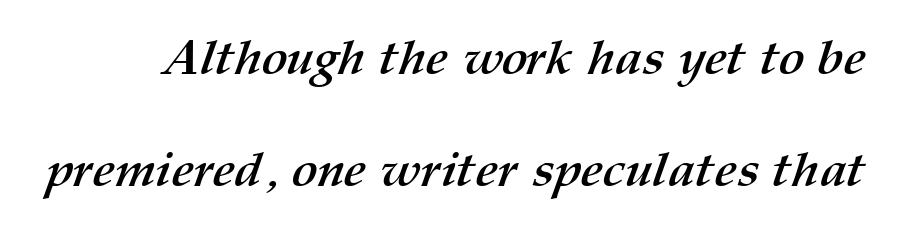
{"bold": "yes", "weight": "semibold", "width": "normal", "stroke_contrast": "medium", "x_height": "medium", "monospaced": "no", "underline": "no", "line_spacing": "loose", "line_spacing_ratio": 2.28, "letter_spacing": "normal", "letter_spacing_em": 0.0, "glyph_px": 49}
